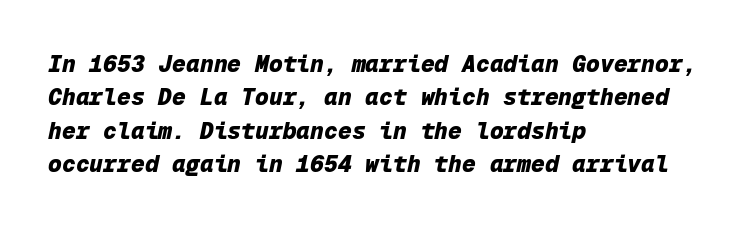
{"italic": "yes", "lean": "right", "slant_degrees": 12, "bold": "yes", "underline": "no", "align": "left", "line_spacing": "normal", "line_spacing_ratio": 1.45, "letter_spacing": "normal", "letter_spacing_em": 0.0, "glyph_px": 23}
